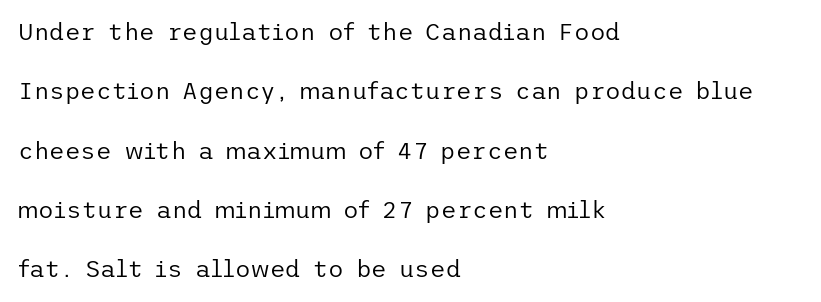
Q: Is the text bold? A: No.
Q: Is the text italic (slanted)? A: No, it is upright.
Q: Is the text underlined? A: No.
Q: How is the paragraph aligned? A: Left-aligned.
Q: Is the spacing between letters normal or unusually wide? A: Normal.
Q: Is the spacing between lines tight, normal or loose? A: Loose.
